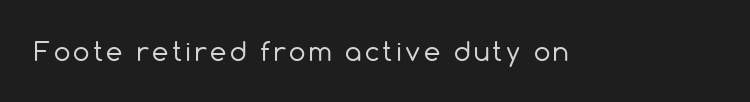
{"italic": "no", "bold": "no", "underline": "no", "glyph_px": 26}
